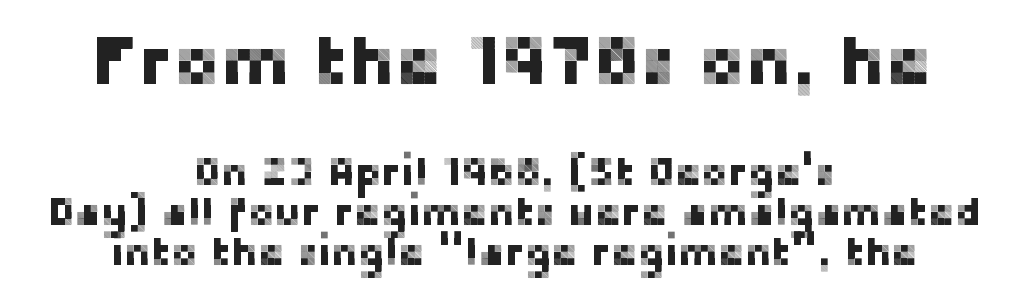
The image shows 70 px sans-serif type, upright; set centered, tight line spacing (1.0x), normal letter spacing, not underlined; the first (top) block is 1.75x larger; low stroke contrast and a medium x-height.
